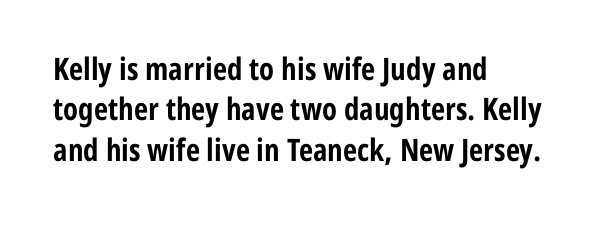
The gap between lines stays unmarked. A typesetter would mark this as roman, not italic. Thick stems and heavy bowls — unmistakably bold. Looks like regular typesetting: each glyph gets only the width it needs.
